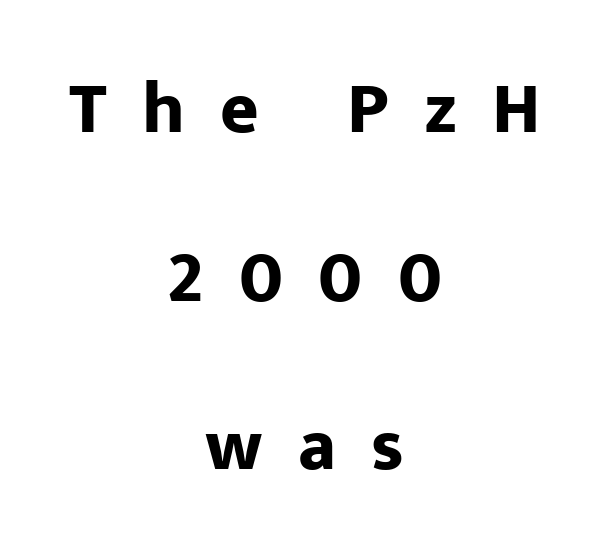
This sample has the flowing, uneven cadence of proportional lettering. This sample trades compactness for vertical openness between lines. The type family on display is of the sans-serif kind. Notice how thick the strokes are: this is what a full bold looks like.
